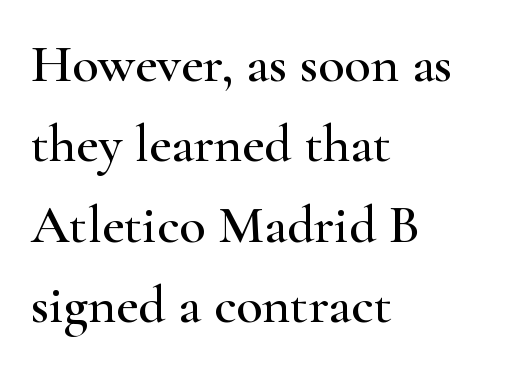
Vertically, the passage feels balanced, rows spaced as you'd expect. The text block is weighted toward the left margin, trailing off unevenly rightward. Varying glyph widths throughout — classic text-font behaviour. The letterforms sit shoulder to shoulder at normal distance. Nope, not italic — everything's standing straight.
